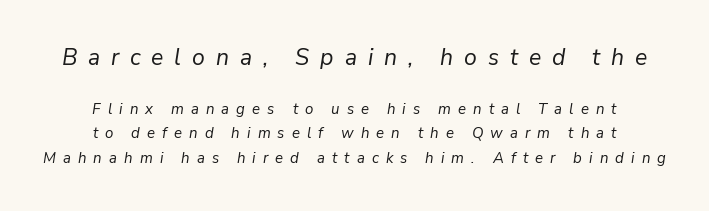
The more generous point size was reserved for the upper chunk. Notice how descenders clear the ascenders below comfortably — that's standard leading. No letter is thick-stroked: the sample isn't bold. Characters follow at a spacing far wider than the type designer built in. The specimen reads as italic at a glance. The lines in this sample share a center point and differ in where they start and stop.
